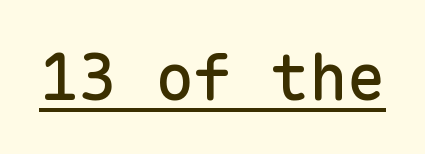
{"serif": "no", "italic": "no", "width": "normal", "stroke_contrast": "low", "x_height": "medium", "monospaced": "yes", "underline": "yes", "letter_spacing": "normal", "letter_spacing_em": 0.0, "glyph_px": 64}
